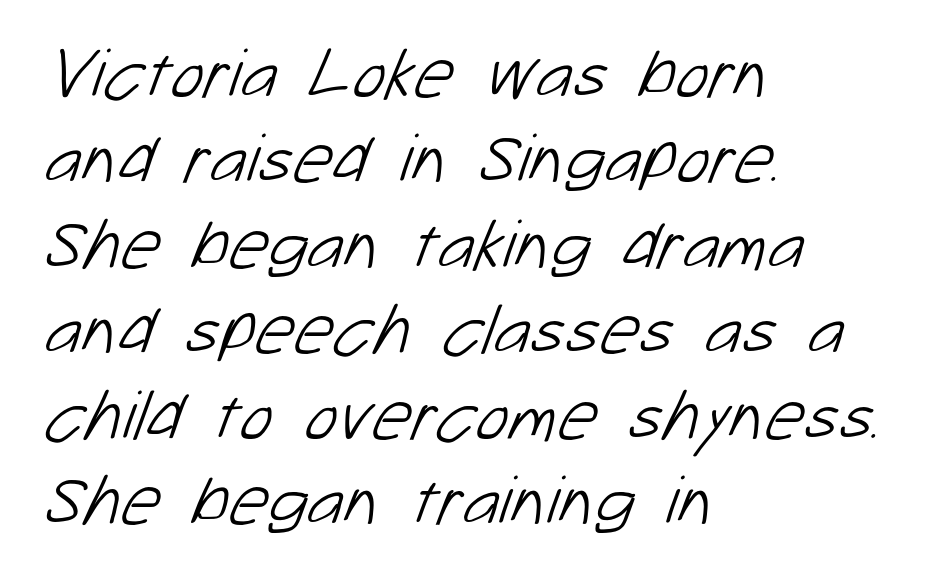
{"serif": "no", "bold": "no", "weight": "light", "width": "normal", "stroke_contrast": "low", "x_height": "medium", "monospaced": "no", "underline": "no", "align": "left", "line_spacing_ratio": 1.22, "letter_spacing": "normal", "letter_spacing_em": 0.0, "glyph_px": 70}
